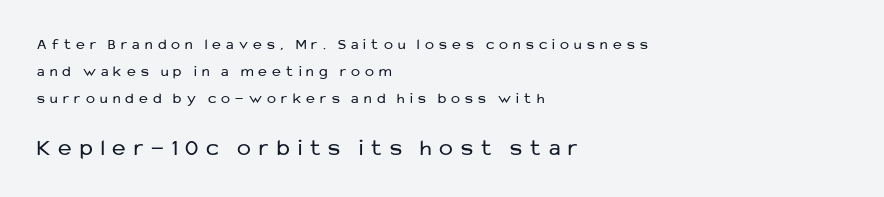
The image shows 23 px text type, upright; set left-aligned, line spacing 1.79x, unusually wide letter spacing (+0.35 em), not underlined; the second (bottom) block is 1.53x larger.
